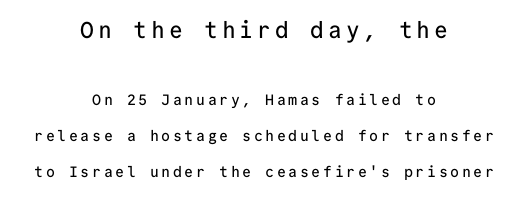
The text block is weighted toward neither margin, spreading evenly from the middle. This is the regular roman posture of the typeface. Each new line begins a long way beneath the previous one. Check under the words: just untouched page. The more generous point size was reserved for the upper chunk.
